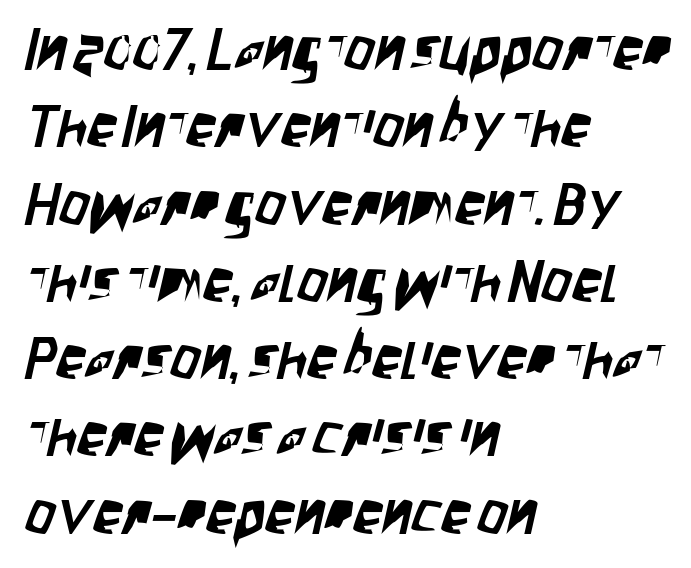
{"serif": "no", "width": "condensed", "stroke_contrast": "low", "x_height": "large", "monospaced": "no", "underline": "no", "align": "left", "line_spacing": "normal", "line_spacing_ratio": 1.31, "letter_spacing": "normal", "letter_spacing_em": 0.0, "glyph_px": 59}
